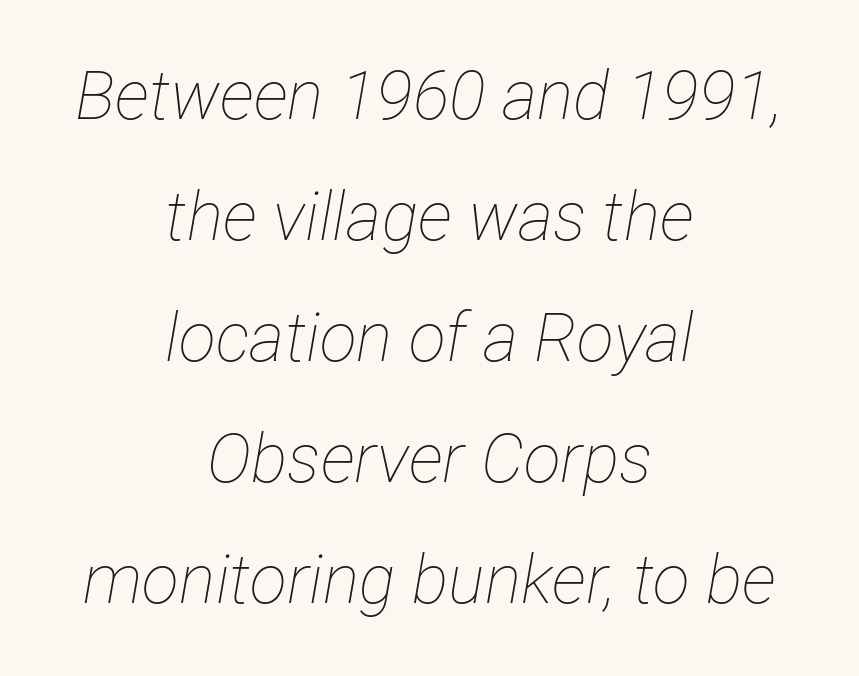
{"italic": "yes", "lean": "right", "slant_degrees": 12, "bold": "no", "weight": "thin", "width": "condensed", "stroke_contrast": "low", "x_height": "medium", "monospaced": "no", "underline": "no", "align": "center", "line_spacing_ratio": 1.78, "letter_spacing": "normal", "letter_spacing_em": 0.0, "glyph_px": 68}
